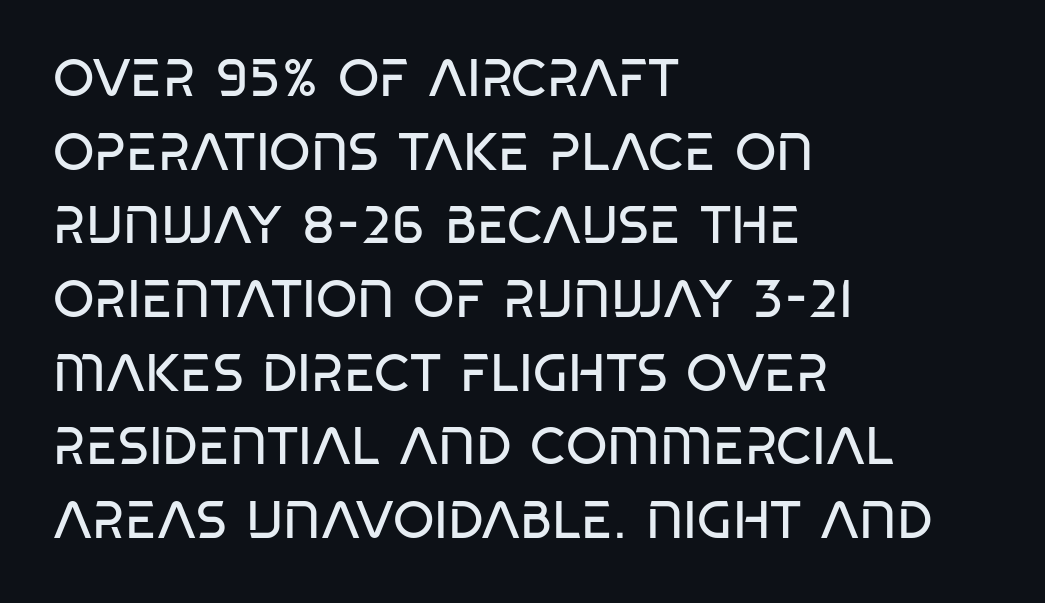
Glyph-to-glyph distance matches everyday printed text. A clean baseline with only descenders dipping below it. The text was rendered using a sans face with plain stroke endings. The font sits on the lighter half of the weight spectrum, regular included.
